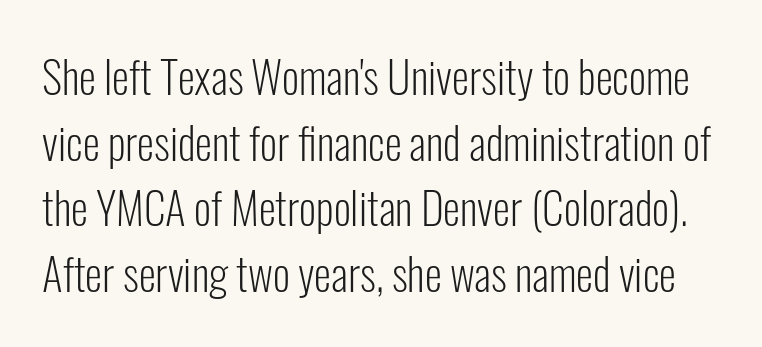
The image shows 44 px light, condensed sans-serif type, upright; set normal line spacing (1.49x), normal letter spacing, not underlined; low stroke contrast and a medium x-height.
